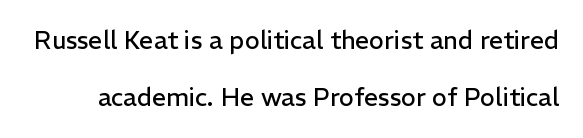
Q: Is the text bold? A: No.
Q: Is the text italic (slanted)? A: No, it is upright.
Q: Is the text underlined? A: No.
Q: Is the spacing between letters normal or unusually wide? A: Normal.
Q: Is the spacing between lines tight, normal or loose? A: Loose.
